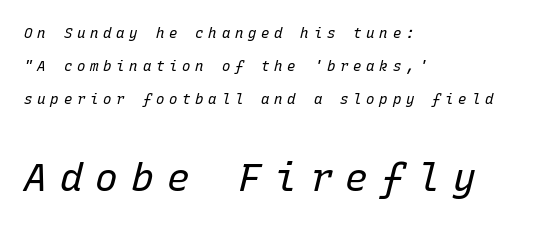
{"italic": "yes", "lean": "right", "slant_degrees": 15, "bold": "no", "weight": "regular", "width": "normal", "stroke_contrast": "low", "x_height": "medium", "monospaced": "yes", "underline": "no", "align": "left", "line_spacing": "loose", "line_spacing_ratio": 2.36, "letter_spacing": "wide", "letter_spacing_em": 0.34, "larger_block": "second", "size_ratio": 2.71, "glyph_px": 38}
